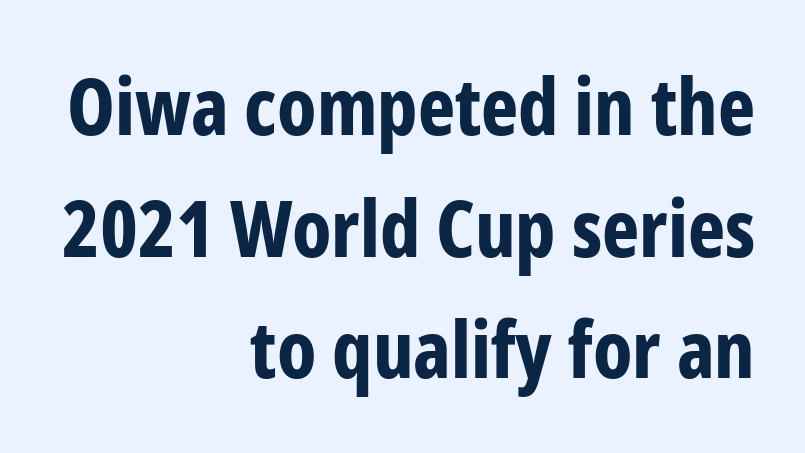
Letters rest on an invisible, unmarked baseline. The font's upright variant was chosen for this text. This is heavy type, rendered in bold. The passage shown is typeset with a sans-serif family. Nothing unusual about the tracking: characters are spaced as the font intends.
